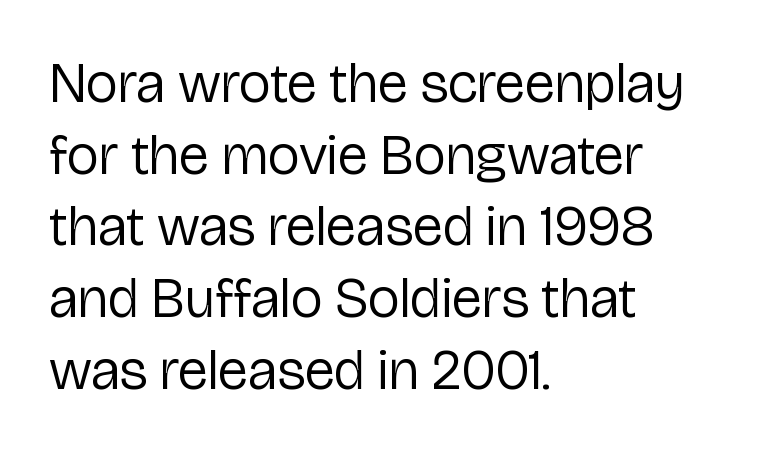
Q: Is the text bold? A: No.
Q: Is the text italic (slanted)? A: No, it is upright.
Q: Is the typeface a serif or a sans-serif typeface? A: Sans-serif.
Q: Is the text underlined? A: No.
Q: How is the paragraph aligned? A: Left-aligned.
Q: Is the spacing between letters normal or unusually wide? A: Normal.
Q: Is the spacing between lines tight, normal or loose? A: Normal.
Q: Width (condensed, normal, or wide)? A: Normal.
Q: Stroke contrast? A: Low.
Q: x-height? A: Medium.
Q: Monospaced? A: No.
